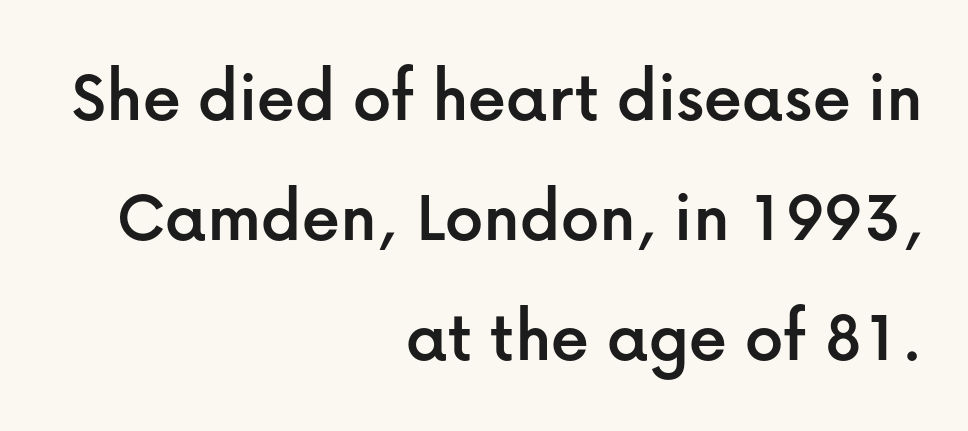
{"serif": "no", "italic": "no", "width": "normal", "stroke_contrast": "low", "x_height": "medium", "monospaced": "no", "underline": "no", "align": "right", "line_spacing": "normal", "line_spacing_ratio": 1.6, "letter_spacing": "normal", "letter_spacing_em": 0.0, "glyph_px": 75}
